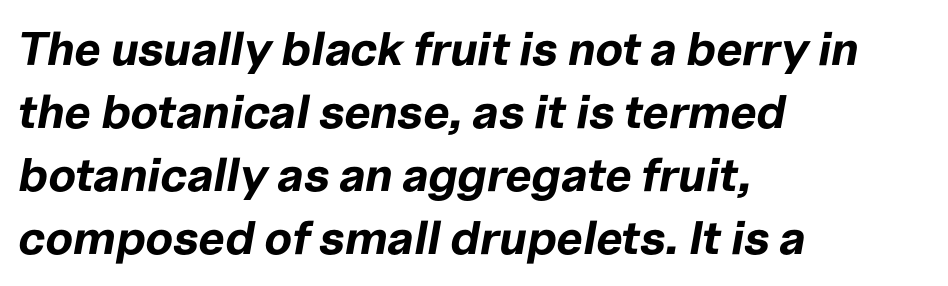
The image shows 47 px bold type, italic (leaning right); set left-aligned, normal line spacing (1.34x), normal letter spacing, not underlined; low stroke contrast and a medium x-height.
